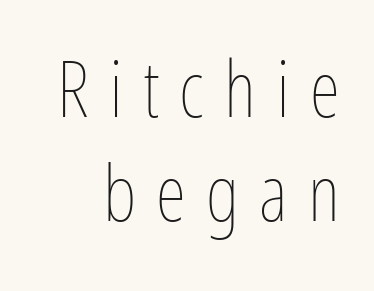
{"italic": "no", "bold": "no", "weight": "thin", "width": "condensed", "stroke_contrast": "low", "x_height": "medium", "monospaced": "no", "underline": "no", "line_spacing": "normal", "line_spacing_ratio": 1.33, "letter_spacing": "wide", "letter_spacing_em": 0.26, "glyph_px": 78}
